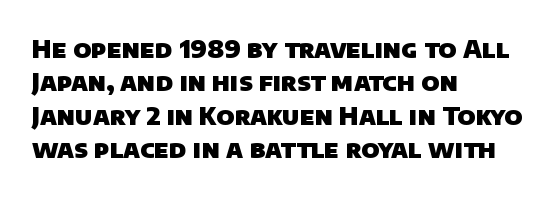
The image shows 25 px bold type; set left-aligned, normal line spacing (1.34x), normal letter spacing, not underlined.
